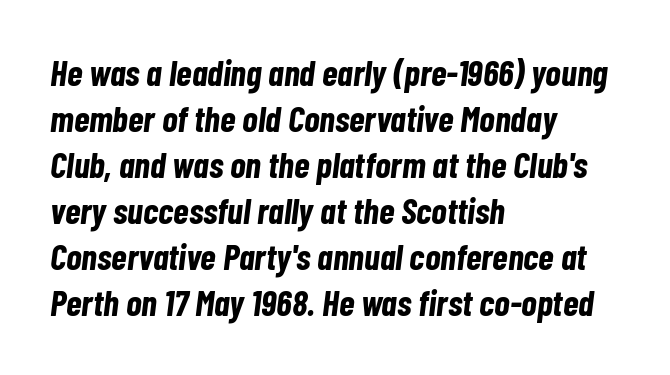
Q: Is the text bold? A: Yes.
Q: Is the text italic (slanted)? A: Yes, it leans right by about 7 degrees.
Q: Is the text underlined? A: No.
Q: How is the paragraph aligned? A: Left-aligned.
Q: Is the spacing between letters normal or unusually wide? A: Normal.
Q: Is the spacing between lines tight, normal or loose? A: Normal.
Q: Width (condensed, normal, or wide)? A: Condensed.
Q: Stroke contrast? A: Low.
Q: x-height? A: Medium.
Q: Monospaced? A: No.
